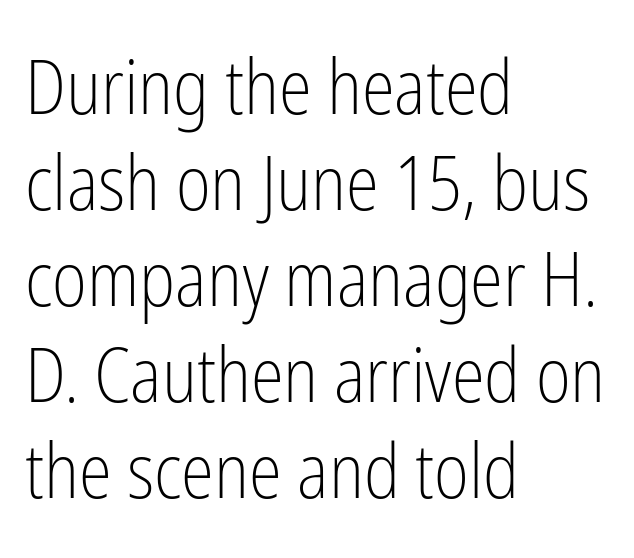
Each row of text sits above clean, open space. Think of a printed novel: that variable character pitch is what you see here. These glyphs show unthickened strokes, regular width or finer. This is sans-serif lettering, the kind often seen on screens and signage.
